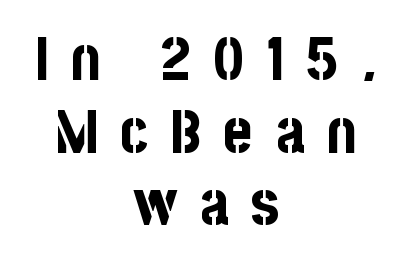
The image shows 62 px bold, condensed sans-serif type, upright; set centered, line spacing 1.17x, unusually wide letter spacing (+0.36 em), not underlined; low stroke contrast and a large x-height.
